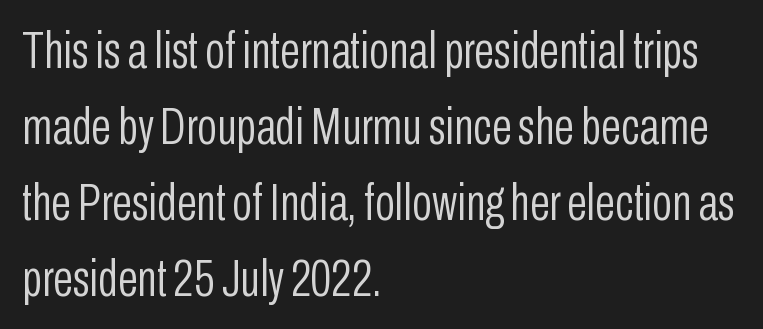
The paragraph has a hard left edge and a soft right edge. The vertical gap from one line to the next is medium. The typeface chosen for these lines omits serifs. This is not heavy type; no bold has been used.
